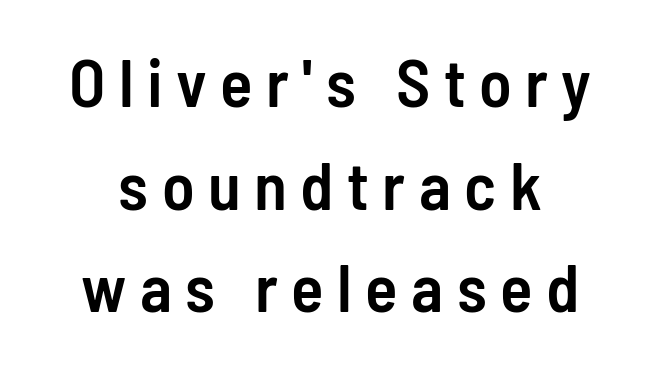
Q: Is the text bold? A: Semi-bold.
Q: Is the text italic (slanted)? A: No, it is upright.
Q: Is the typeface a serif or a sans-serif typeface? A: Sans-serif.
Q: Is the text underlined? A: No.
Q: Is the spacing between letters normal or unusually wide? A: Unusually wide.
Q: Is the spacing between lines tight, normal or loose? A: Normal.
Q: Width (condensed, normal, or wide)? A: Condensed.
Q: Stroke contrast? A: Low.
Q: x-height? A: Medium.
Q: Monospaced? A: No.
